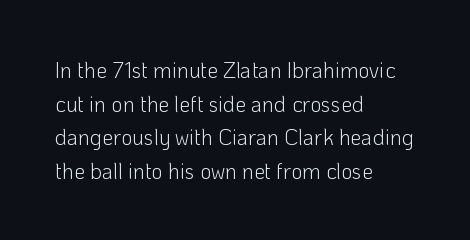
Q: Is the text bold? A: No.
Q: Is the text italic (slanted)? A: No, it is upright.
Q: Is the text underlined? A: No.
Q: How is the paragraph aligned? A: Left-aligned.
Q: Is the spacing between letters normal or unusually wide? A: Normal.
Q: Is the spacing between lines tight, normal or loose? A: Normal.
